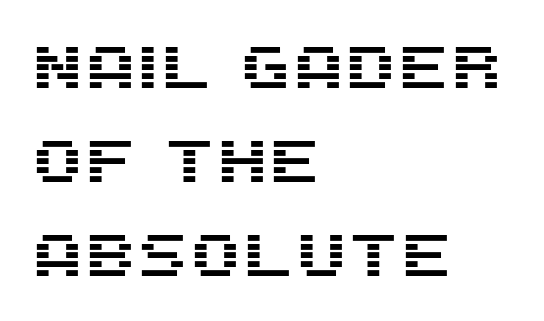
The space directly below the letters is spotless. The specimen reads as upright at a glance. The paragraph shown leans on its left margin. A typesetter would call this zero additional tracking. The leading is moderate, giving the passage an even texture. Font category for this specimen: sans-serif.
